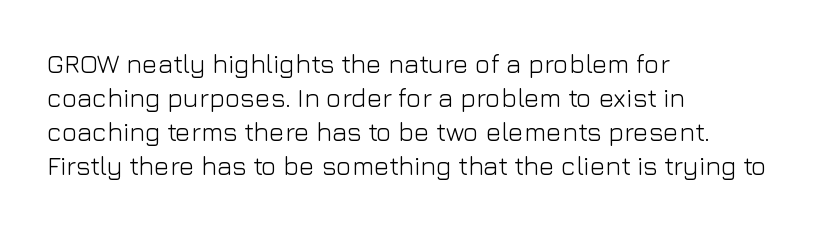
{"italic": "no", "bold": "no", "underline": "no", "align": "left", "line_spacing": "normal", "line_spacing_ratio": 1.31, "letter_spacing": "normal", "letter_spacing_em": 0.0, "glyph_px": 26}
